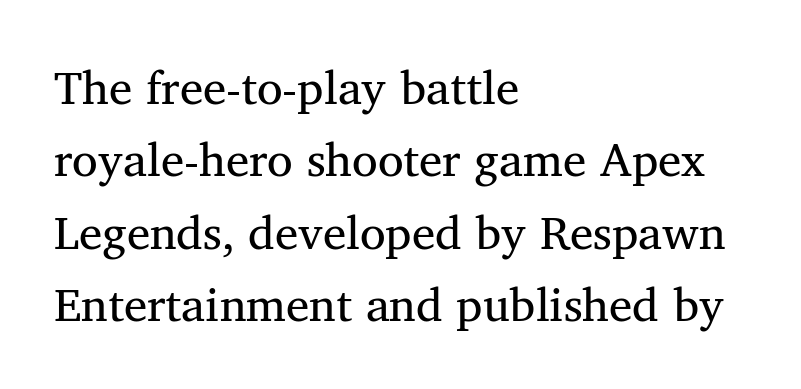
{"serif": "yes", "bold": "no", "weight": "regular", "width": "normal", "stroke_contrast": "medium", "x_height": "medium", "monospaced": "no", "underline": "no", "align": "left", "line_spacing": "normal", "line_spacing_ratio": 1.54, "letter_spacing": "normal", "letter_spacing_em": 0.0, "glyph_px": 47}
